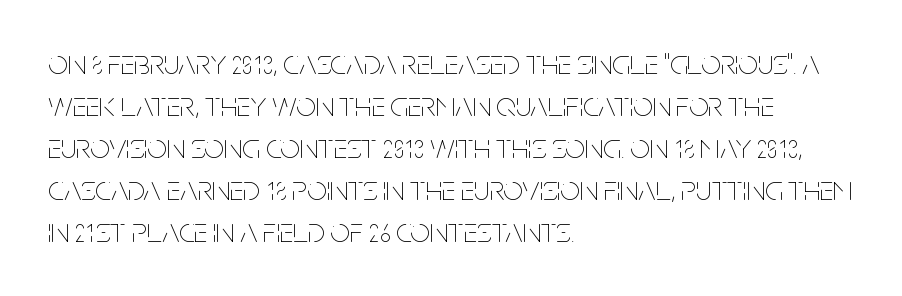
Compared with a typical body face, this is equally light or lighter still. Is the letter spacing exaggerated? No — it looks like the ordinary default. Teacher's note: observe the even left margin — that is flush-left alignment. Ordinary non-slanted type is in use.
